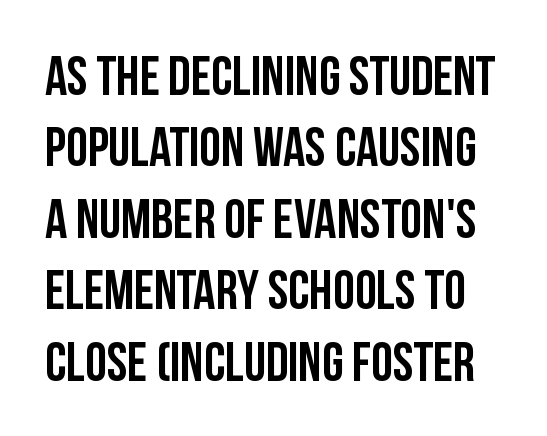
The image shows 55 px semibold, condensed sans-serif type, upright; set normal line spacing (1.3x), normal letter spacing, not underlined; low stroke contrast and a large x-height.
